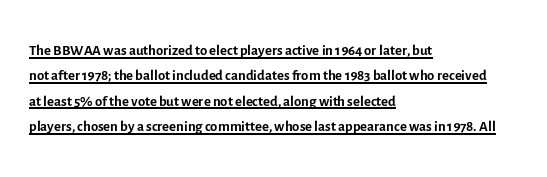
Q: Is the text bold? A: No.
Q: Is the text italic (slanted)? A: No, it is upright.
Q: Is the text underlined? A: Yes.
Q: How is the paragraph aligned? A: Left-aligned.
Q: Is the spacing between letters normal or unusually wide? A: Normal.
